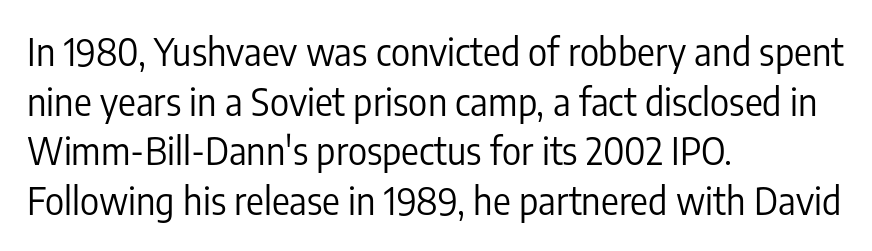
Notice how descenders clear the ascenders below comfortably — that's standard leading. Caption: multi-line text, flush left, ragged right. Tracking value appears to be zero — textbook default spacing. The string is rendered with underlining switched off.
